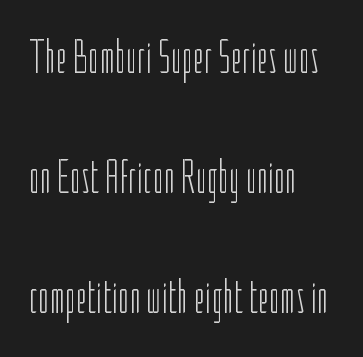
{"serif": "no", "italic": "no", "bold": "no", "weight": "light", "width": "condensed", "stroke_contrast": "low", "x_height": "medium", "monospaced": "no", "underline": "no", "align": "left", "line_spacing": "loose", "line_spacing_ratio": 2.5, "letter_spacing": "normal", "letter_spacing_em": 0.0, "glyph_px": 48}
